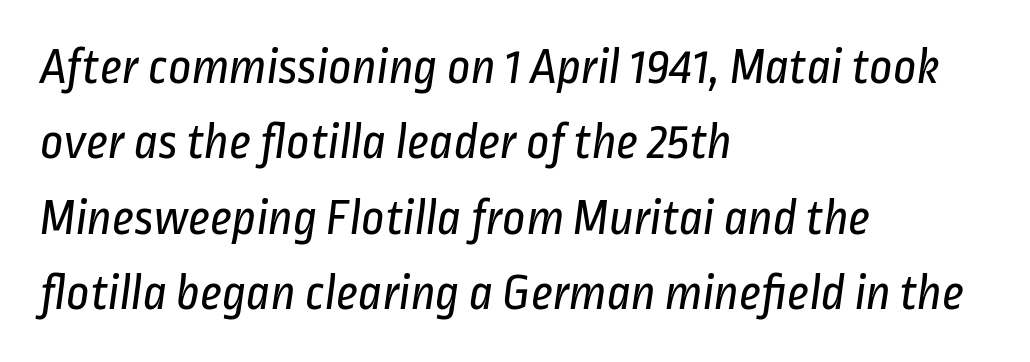
The rag falls on the right side of this text block. Tracking value appears to be zero — textbook default spacing. Are there feet on the stems? There aren't — it's a sans. Vertical spacing — default. You could not count columns in this text — the font is proportionally spaced.
